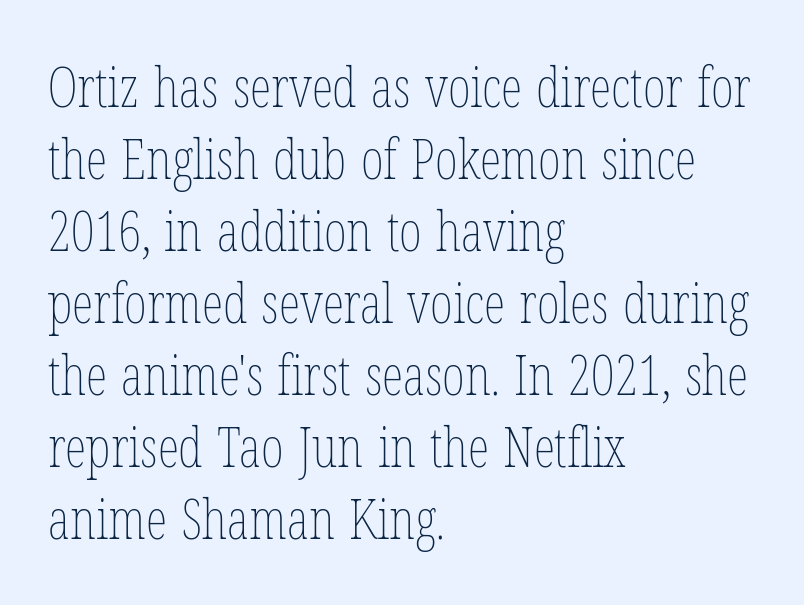
The image shows 55 px thin, condensed type, upright; set left-aligned, normal line spacing (1.31x), normal letter spacing, not underlined; low stroke contrast and a medium x-height.
